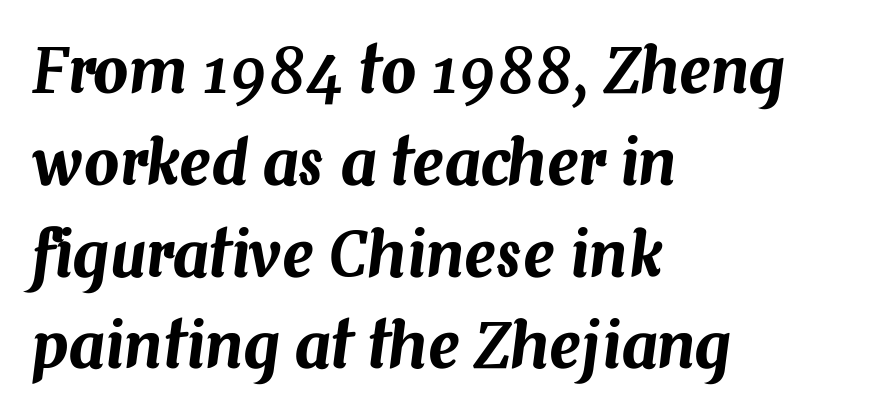
{"italic": "yes", "lean": "right", "slant_degrees": 7, "width": "normal", "stroke_contrast": "medium", "x_height": "medium", "monospaced": "no", "underline": "no", "align": "left", "line_spacing": "normal", "line_spacing_ratio": 1.48, "letter_spacing": "normal", "letter_spacing_em": 0.0, "glyph_px": 62}
